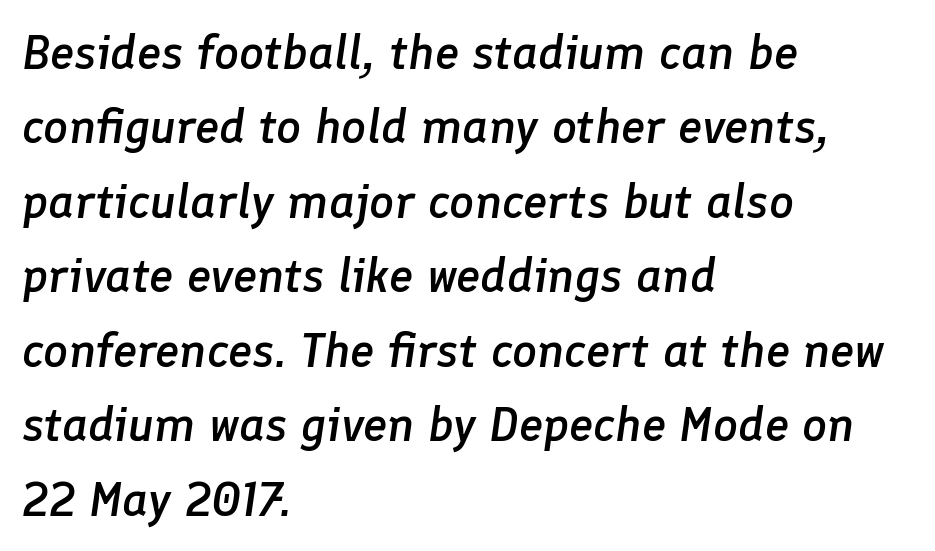
Proportional: the letters do not fall into vertical columns. Plain, unruled lines of type. These lines carry some extra weight — a demibold, not a full bold. Casual observation: everything's shoved over to the left. Interline gaps are of average width in this sample. The lettering tilts uniformly, giving the passage an italic look.
